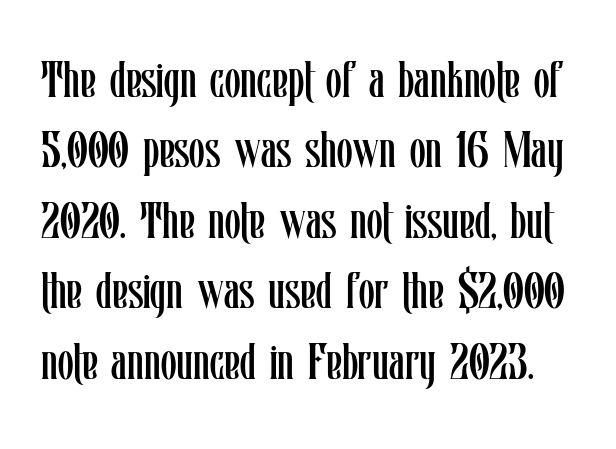
The image shows 51 px regular-weight, condensed type, upright; set normal line spacing (1.38x), normal letter spacing, not underlined; low stroke contrast and a medium x-height.
